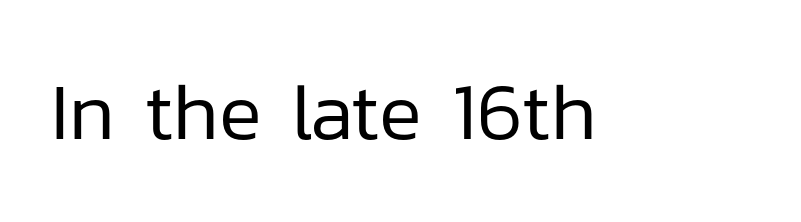
The specimen reads as upright at a glance. Varying glyph widths throughout — classic text-font behaviour. Nope, no serifs anywhere on these letters. These glyphs show unthickened strokes, regular width or finer. The space beneath each line is pristine and unruled. No extra tracking has been applied to these lines.
